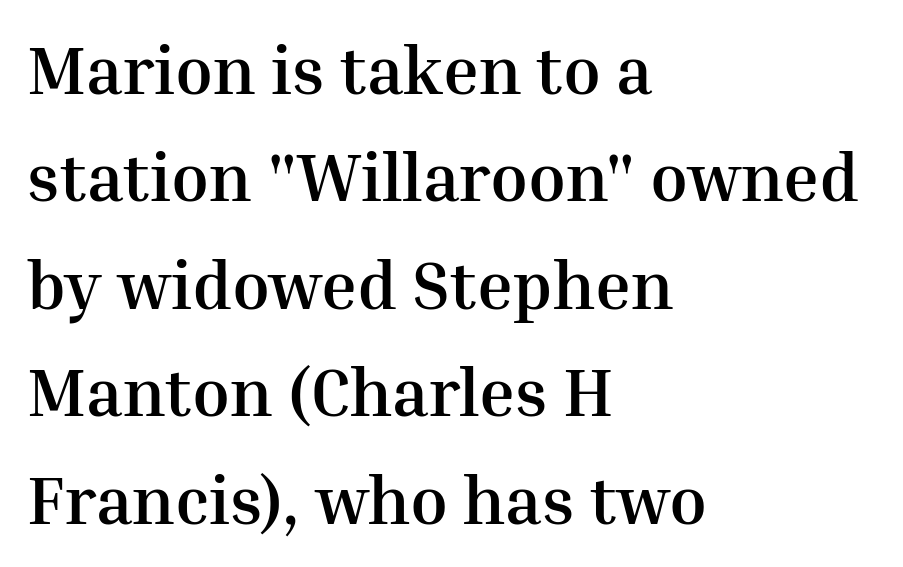
Serif or sans? Serif — the stroke terminals have little feet. Students, this is bold: see how much ink each stroke carries. Observe the ordinary spacing: letters are neighbours, not strangers. A normal amount of white space separates one row of letters from the next.
